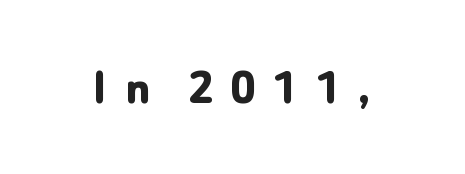
{"serif": "no", "italic": "no", "bold": "yes", "weight": "bold", "width": "normal", "stroke_contrast": "low", "x_height": "medium", "monospaced": "no", "underline": "no", "letter_spacing": "wide", "letter_spacing_em": 0.32, "glyph_px": 53}
